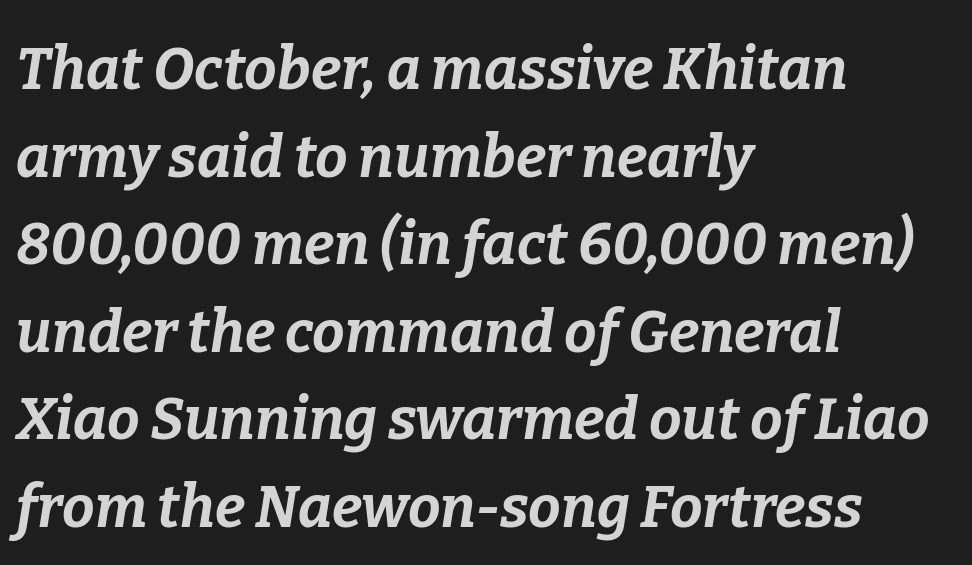
Short and long lines alike share a common starting point at left. Letters rest on an invisible, unmarked baseline. Notice how the stems are inclined rather than vertical — that's the hallmark of italics. Look at the stroke-to-counter ratio: heavy, a bold. Spacing verdict: proportional, widths tailored to each character.
